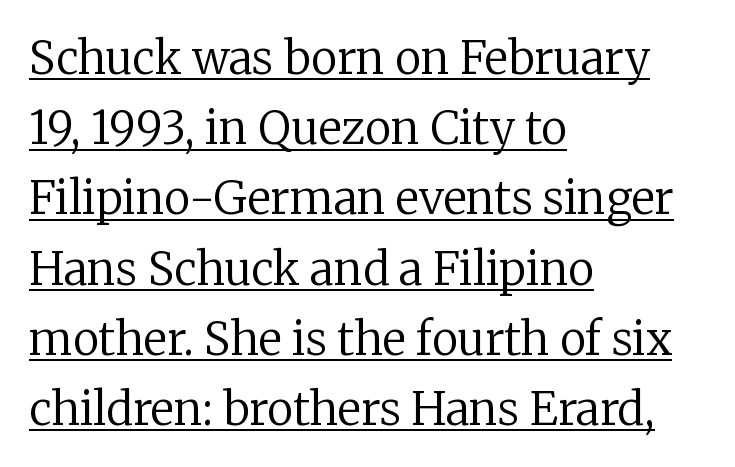
{"serif": "yes", "italic": "no", "bold": "no", "weight": "regular", "width": "normal", "stroke_contrast": "low", "x_height": "medium", "monospaced": "no", "underline": "yes", "align": "left", "line_spacing": "normal", "line_spacing_ratio": 1.56, "letter_spacing": "normal", "letter_spacing_em": 0.0, "glyph_px": 45}
